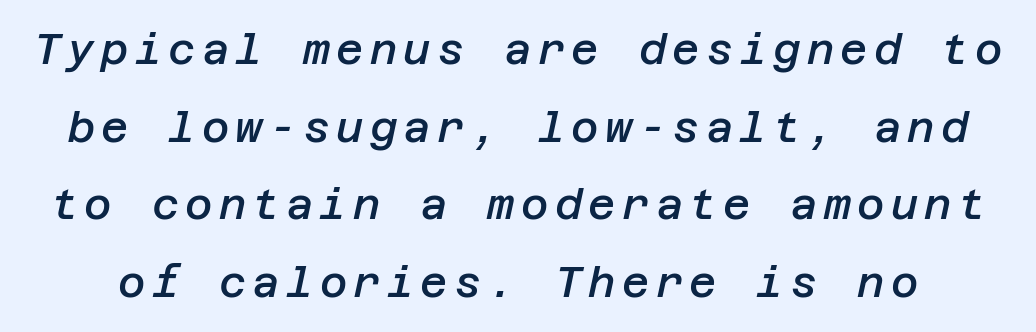
Q: Is the text bold? A: Semi-bold.
Q: Is the text italic (slanted)? A: Yes, it leans right by about 12 degrees.
Q: Is the text underlined? A: No.
Q: Width (condensed, normal, or wide)? A: Normal.
Q: Stroke contrast? A: Low.
Q: x-height? A: Large.
